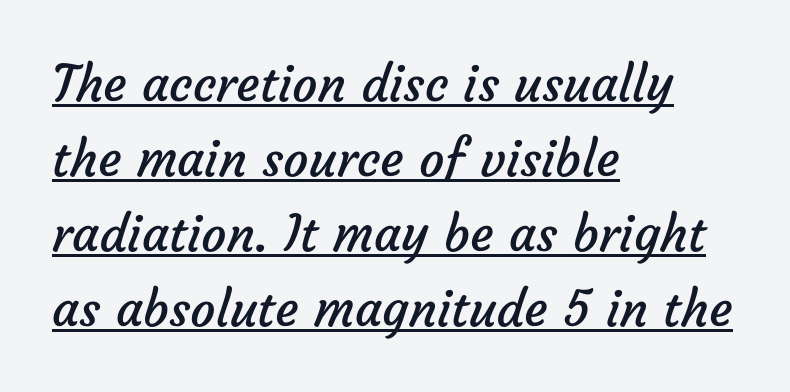
{"serif": "no", "bold": "no", "weight": "regular", "width": "normal", "stroke_contrast": "low", "x_height": "medium", "monospaced": "no", "underline": "yes", "align": "left", "line_spacing": "normal", "line_spacing_ratio": 1.5, "letter_spacing": "normal", "letter_spacing_em": 0.0, "glyph_px": 50}
